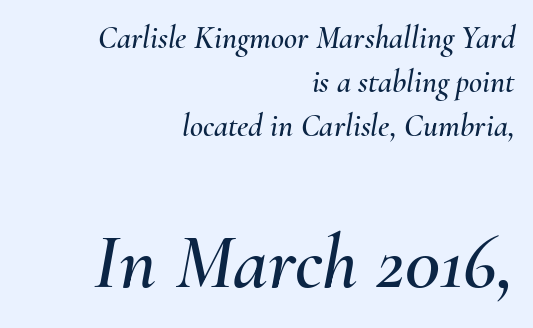
Q: Is the text italic (slanted)? A: Yes, it leans right by about 10 degrees.
Q: Is the text underlined? A: No.
Q: How is the paragraph aligned? A: Right-aligned.
Q: Is the spacing between letters normal or unusually wide? A: Normal.
Q: Is the spacing between lines tight, normal or loose? A: Normal.
Q: Which block of text is set in a larger size, the first (top) or the second (bottom)? A: The second (bottom) one.
Q: Width (condensed, normal, or wide)? A: Normal.
Q: Stroke contrast? A: Medium.
Q: x-height? A: Small.
Q: Monospaced? A: No.
